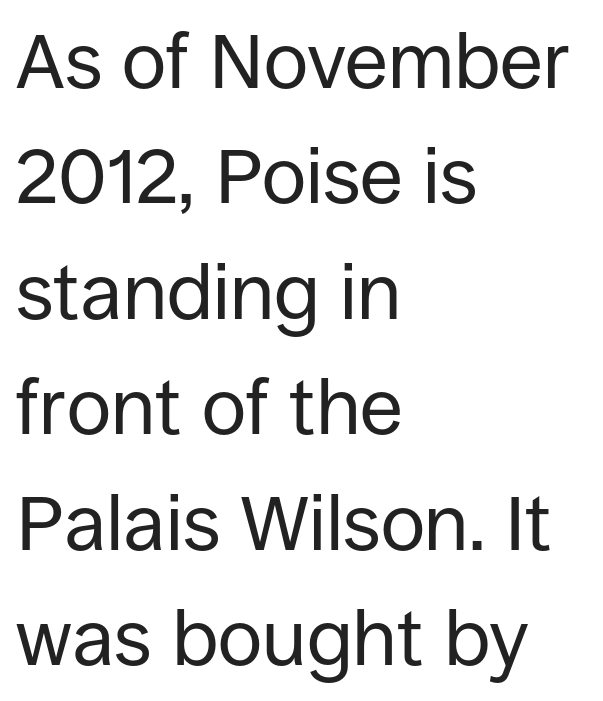
Q: Is the text bold? A: No.
Q: Is the text italic (slanted)? A: No, it is upright.
Q: Is the typeface a serif or a sans-serif typeface? A: Sans-serif.
Q: Is the text underlined? A: No.
Q: How is the paragraph aligned? A: Left-aligned.
Q: Is the spacing between letters normal or unusually wide? A: Normal.
Q: Is the spacing between lines tight, normal or loose? A: Normal.
Q: Width (condensed, normal, or wide)? A: Normal.
Q: Stroke contrast? A: Low.
Q: x-height? A: Large.
Q: Monospaced? A: No.
